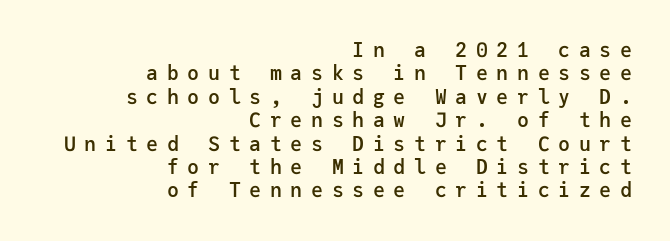
The image shows 20 px text type, upright; set right-aligned, line spacing 1.17x, unusually wide letter spacing (+0.43 em), not underlined.
